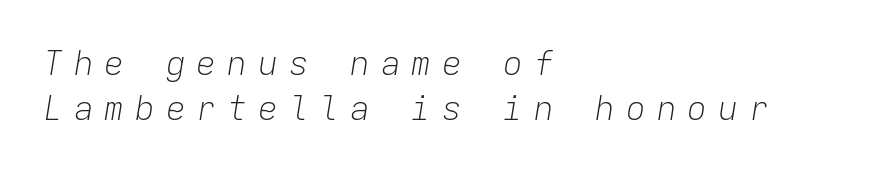
{"italic": "yes", "lean": "right", "slant_degrees": 9, "bold": "no", "weight": "light", "width": "normal", "stroke_contrast": "low", "x_height": "medium", "monospaced": "yes", "underline": "no", "align": "left", "line_spacing": "normal", "line_spacing_ratio": 1.37, "letter_spacing": "wide", "letter_spacing_em": 0.33, "glyph_px": 33}
